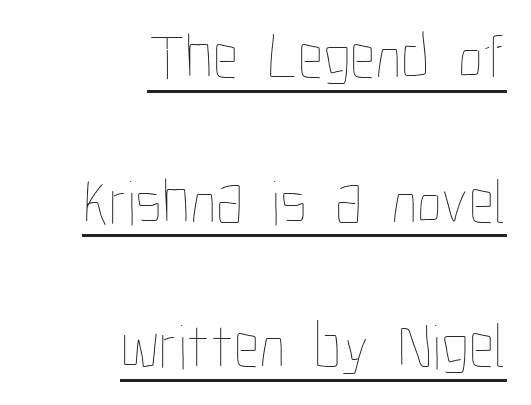
This is the regular roman posture of the typeface. All the whitespace from short lines collects on the left. You could fit nearly another row in the gap between these rows. You could not count columns in this text — the font is proportionally spaced.
